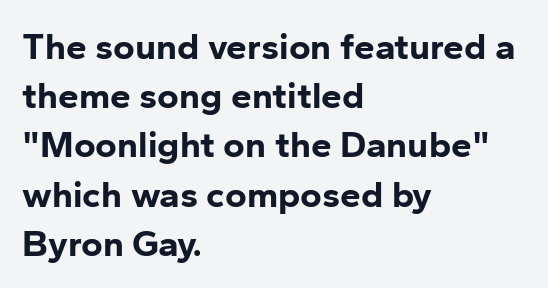
The image shows 37 px bold sans-serif type, upright; set left-aligned, normal line spacing (1.33x), normal letter spacing, not underlined; low stroke contrast and a medium x-height.
